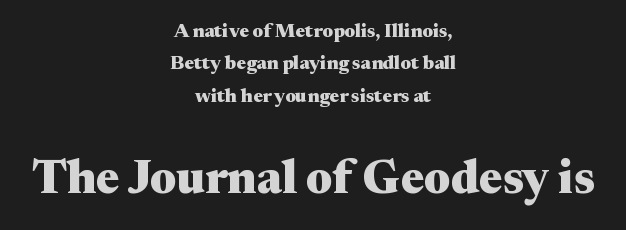
{"serif": "yes", "italic": "no", "bold": "yes", "weight": "heavy", "width": "wide", "stroke_contrast": "medium", "x_height": "medium", "monospaced": "no", "underline": "no", "align": "center", "line_spacing_ratio": 1.71, "letter_spacing": "normal", "letter_spacing_em": 0.0, "larger_block": "second", "size_ratio": 2.47, "glyph_px": 47}
